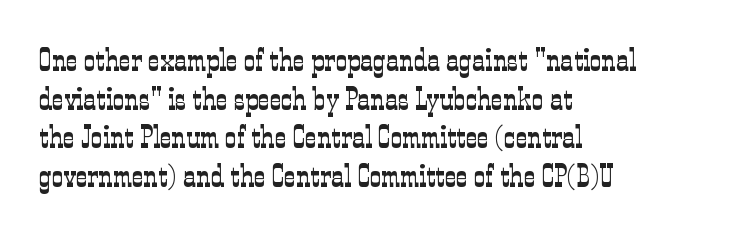
The image shows 32 px light, condensed serif type, upright; set left-aligned, line spacing 1.21x, normal letter spacing, not underlined; low stroke contrast and a medium x-height.
